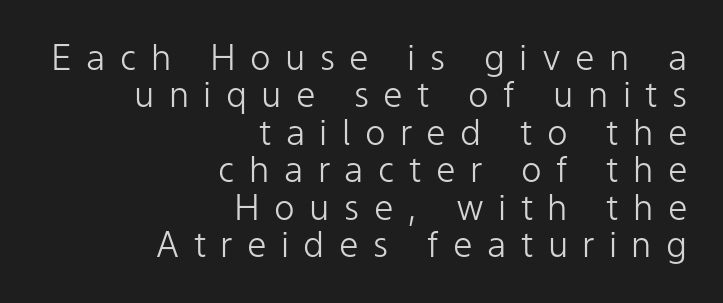
The image shows 35 px light sans-serif type, upright; set right-aligned, tight line spacing (1.07x), unusually wide letter spacing (+0.41 em), not underlined; low stroke contrast and a medium x-height.
